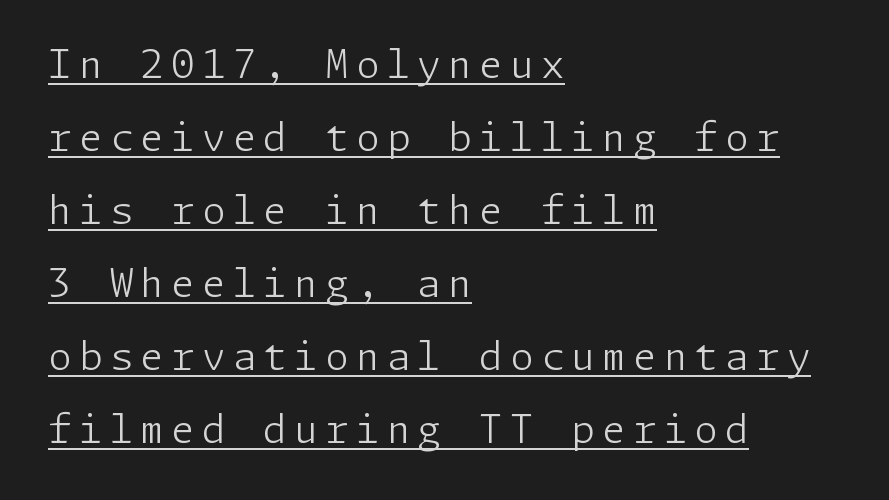
{"serif": "no", "italic": "no", "bold": "no", "weight": "light", "width": "normal", "stroke_contrast": "low", "x_height": "medium", "underline": "yes", "align": "left", "line_spacing": "loose", "line_spacing_ratio": 1.92, "glyph_px": 38}
